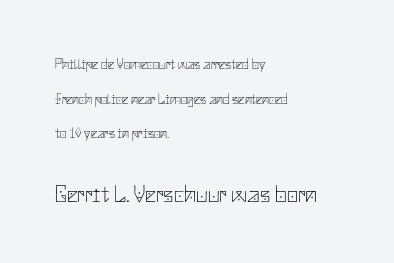
Q: Is the text bold? A: No.
Q: Is the text italic (slanted)? A: No, it is upright.
Q: Is the text underlined? A: No.
Q: How is the paragraph aligned? A: Left-aligned.
Q: Is the spacing between letters normal or unusually wide? A: Normal.
Q: Is the spacing between lines tight, normal or loose? A: Loose.
Q: Which block of text is set in a larger size, the first (top) or the second (bottom)? A: The second (bottom) one.
